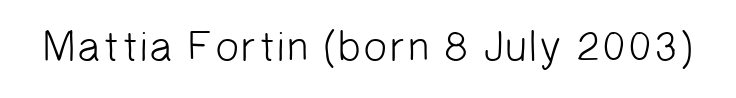
{"serif": "no", "bold": "no", "weight": "light", "width": "normal", "stroke_contrast": "low", "x_height": "medium", "monospaced": "no", "underline": "no", "letter_spacing": "normal", "letter_spacing_em": 0.0, "glyph_px": 43}
